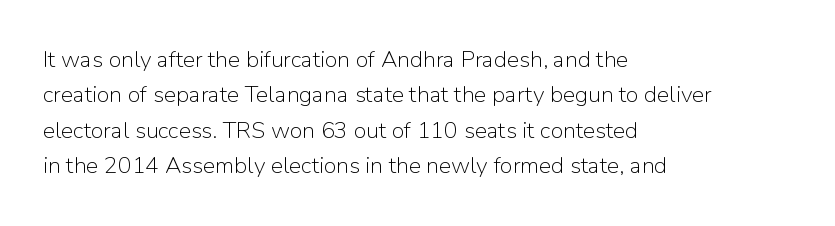
{"italic": "no", "bold": "no", "underline": "no", "align": "left", "line_spacing": "normal", "line_spacing_ratio": 1.54, "letter_spacing": "normal", "letter_spacing_em": 0.0, "glyph_px": 23}
